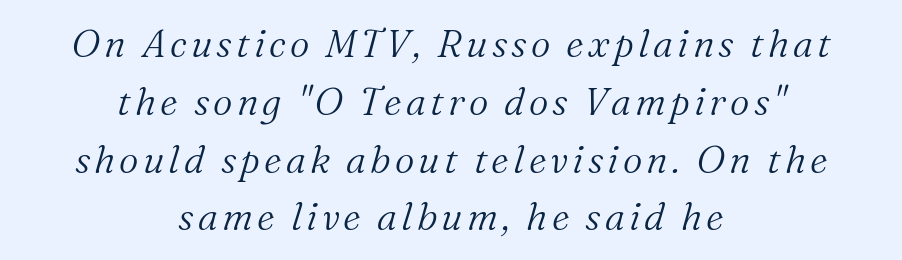
Q: Is the text bold? A: No.
Q: Is the text italic (slanted)? A: Yes, it leans right by about 16 degrees.
Q: Is the typeface a serif or a sans-serif typeface? A: Serif.
Q: Is the text underlined? A: No.
Q: How is the paragraph aligned? A: Centered.
Q: Is the spacing between lines tight, normal or loose? A: Normal.
Q: Width (condensed, normal, or wide)? A: Normal.
Q: Stroke contrast? A: Medium.
Q: x-height? A: Medium.
Q: Monospaced? A: No.
